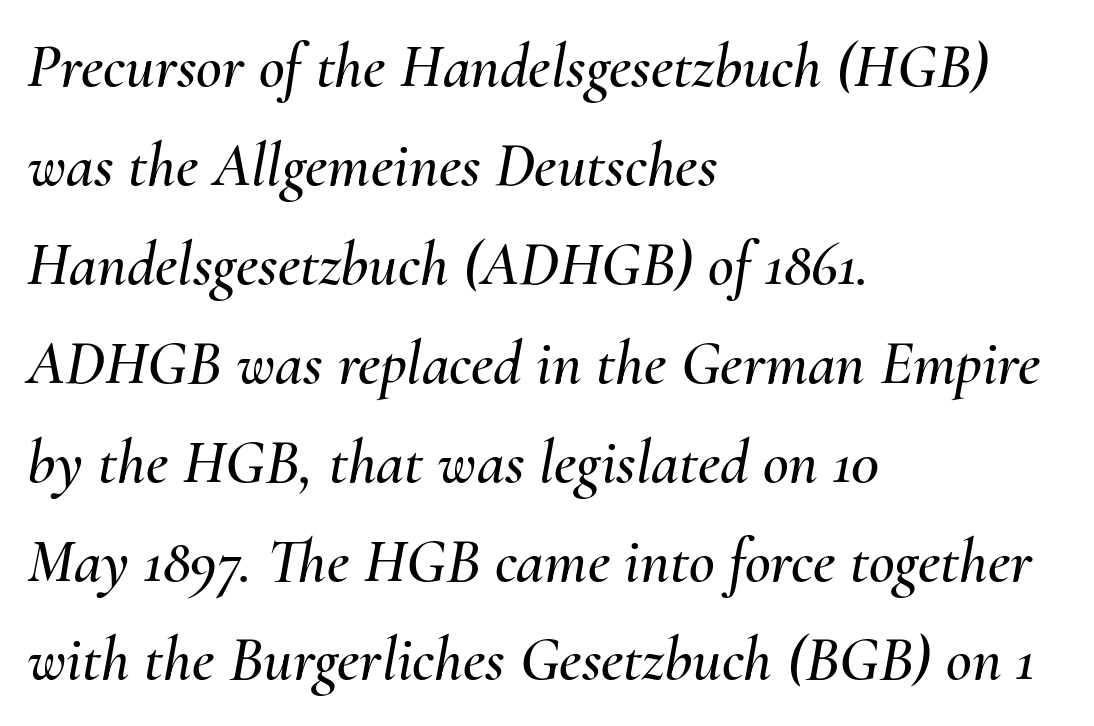
The image shows 63 px text type, italic (leaning right); set left-aligned, normal line spacing (1.57x), normal letter spacing, not underlined; medium stroke contrast and a small x-height.
